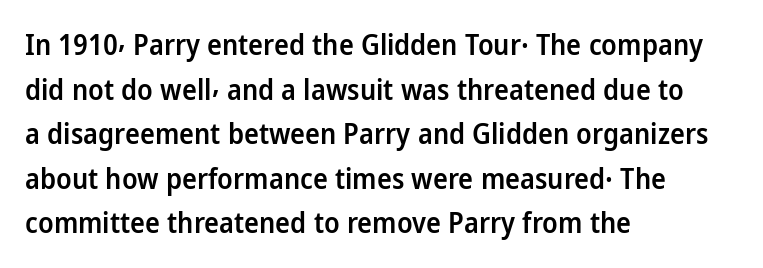
{"serif": "no", "italic": "no", "bold": "semi", "weight": "semibold", "width": "normal", "stroke_contrast": "low", "x_height": "medium", "monospaced": "no", "underline": "no", "align": "left", "line_spacing": "normal", "line_spacing_ratio": 1.59, "letter_spacing": "normal", "letter_spacing_em": 0.0, "glyph_px": 28}
